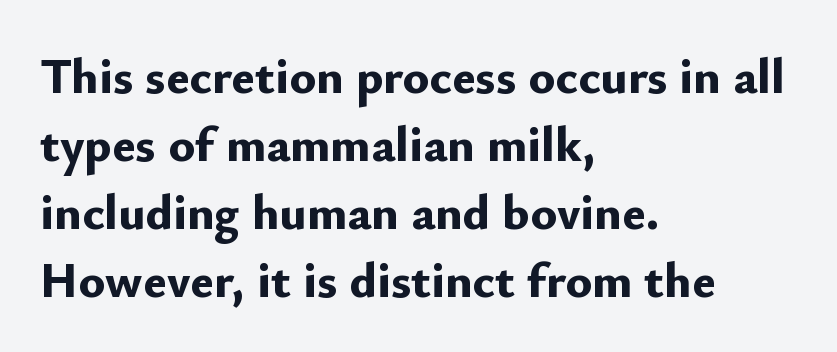
{"serif": "no", "italic": "no", "bold": "yes", "weight": "bold", "width": "normal", "stroke_contrast": "low", "x_height": "small", "monospaced": "no", "underline": "no", "align": "left", "line_spacing": "normal", "line_spacing_ratio": 1.36, "letter_spacing": "normal", "letter_spacing_em": 0.0, "glyph_px": 50}
